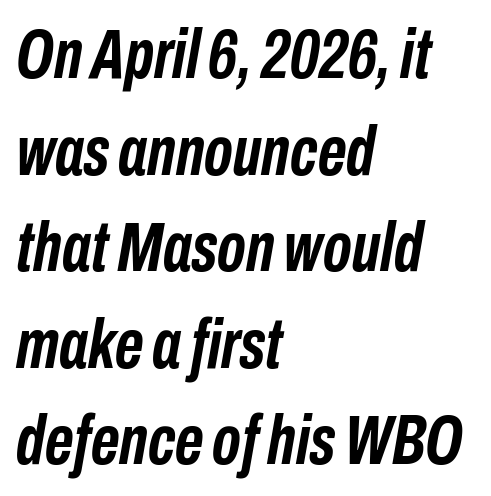
Q: Is the text bold? A: Yes.
Q: Is the text italic (slanted)? A: Yes, it leans right by about 10 degrees.
Q: Is the text underlined? A: No.
Q: How is the paragraph aligned? A: Left-aligned.
Q: Is the spacing between letters normal or unusually wide? A: Normal.
Q: Is the spacing between lines tight, normal or loose? A: Normal.
Q: Width (condensed, normal, or wide)? A: Condensed.
Q: Stroke contrast? A: Low.
Q: x-height? A: Medium.
Q: Monospaced? A: No.
